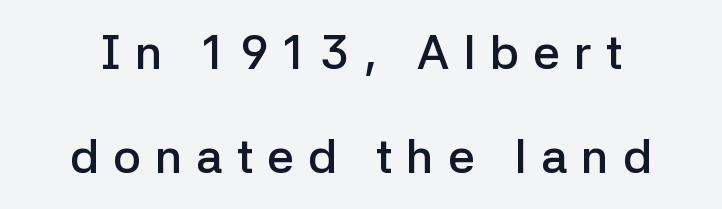
The image shows 48 px semibold sans-serif type, upright; set loose line spacing (2.17x), unusually wide letter spacing (+0.29 em), not underlined; low stroke contrast and a medium x-height.
